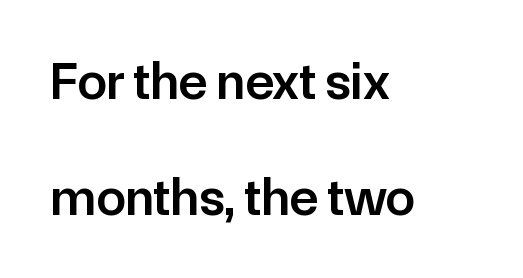
Caption: semibold face, moderately heavy strokes. Students, observe: this is what heavily led, spacious text looks like. Characters remain perfectly vertical along every line. Grotesque or geometric, the face here clearly has no serifs. Notice how the passage keeps a crisp vertical edge on the left only. Honestly, there is no underline to notice here at all.
